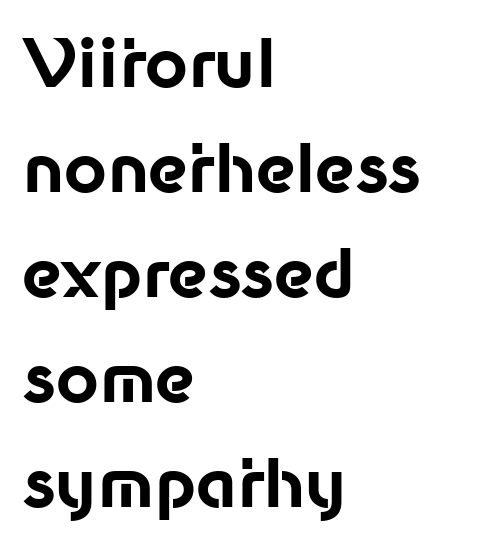
Q: Is the text bold? A: Yes.
Q: Is the text italic (slanted)? A: No, it is upright.
Q: Is the typeface a serif or a sans-serif typeface? A: Sans-serif.
Q: Is the text underlined? A: No.
Q: How is the paragraph aligned? A: Left-aligned.
Q: Is the spacing between letters normal or unusually wide? A: Normal.
Q: Is the spacing between lines tight, normal or loose? A: Normal.
Q: Width (condensed, normal, or wide)? A: Normal.
Q: Stroke contrast? A: Low.
Q: x-height? A: Medium.
Q: Monospaced? A: No.
